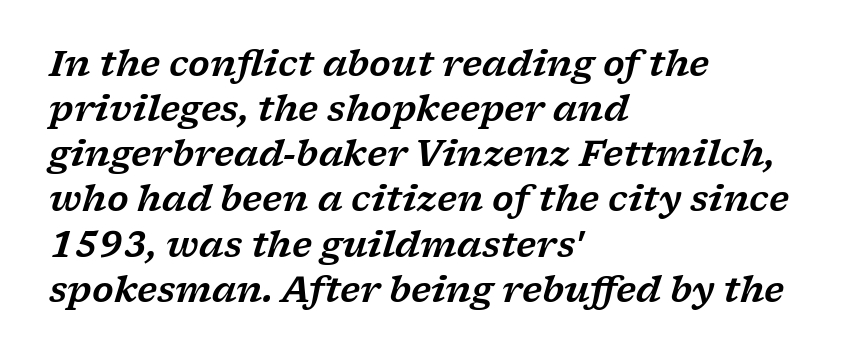
Each row of text sits above clean, open space. Do the characters align in a grid? No, the font is proportional. If you drew a line through each stem, it would be angled. Layout note: lines flush left. Students, observe: this is what conventionally led text looks like.
